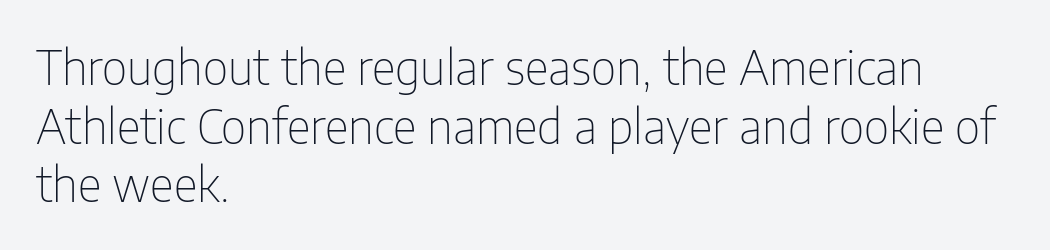
{"serif": "no", "italic": "no", "bold": "no", "weight": "thin", "width": "condensed", "stroke_contrast": "low", "x_height": "medium", "monospaced": "no", "underline": "no", "align": "left", "line_spacing": "normal", "line_spacing_ratio": 1.25, "letter_spacing": "normal", "letter_spacing_em": 0.0, "glyph_px": 47}
